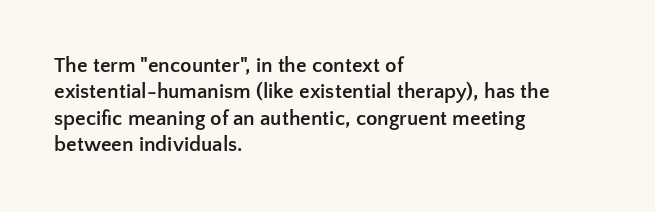
What weight is shown? A full bold with thick strokes. The lettering holds an erect, upright posture throughout. Plain, unruled lines of type. The rendering keeps characters at their native spacing. Leading: standard.
